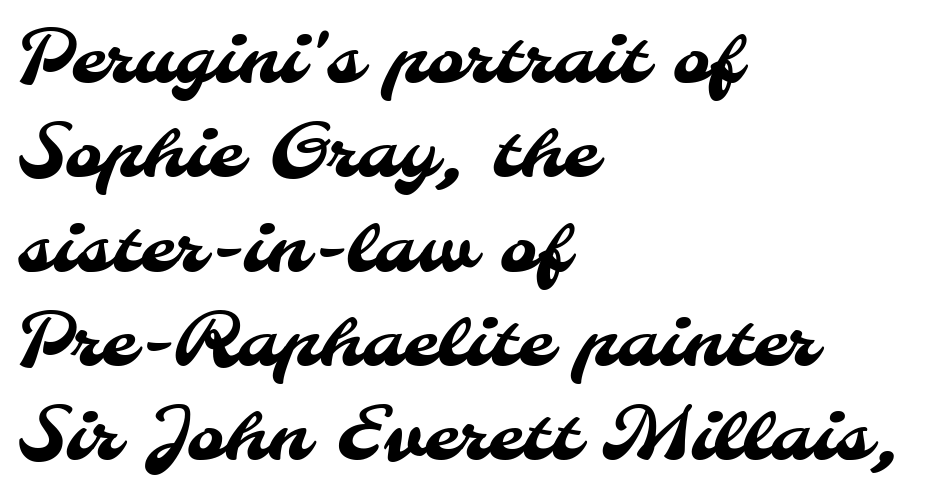
These lines sit exactly where default settings would place them. A clean baseline with only descenders dipping below it. Reading down the block, your eye returns to a fixed left position each line. The letters advance in unequal steps, a hallmark of proportional type. Observe the ordinary spacing: letters are neighbours, not strangers.
